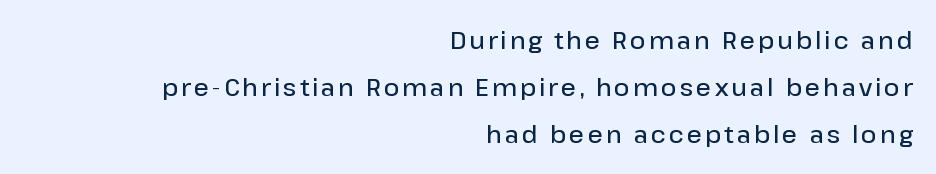
The image shows 24 px text type, upright; set right-aligned, loose line spacing (1.96x), not underlined.
